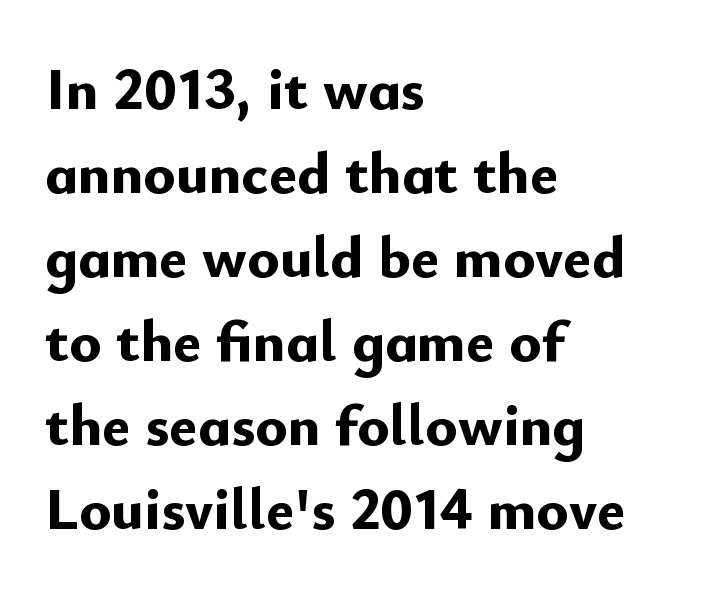
{"serif": "no", "italic": "no", "bold": "yes", "weight": "bold", "width": "normal", "stroke_contrast": "low", "x_height": "small", "monospaced": "no", "underline": "no", "align": "left", "line_spacing": "normal", "line_spacing_ratio": 1.4, "letter_spacing": "normal", "letter_spacing_em": 0.0, "glyph_px": 60}
